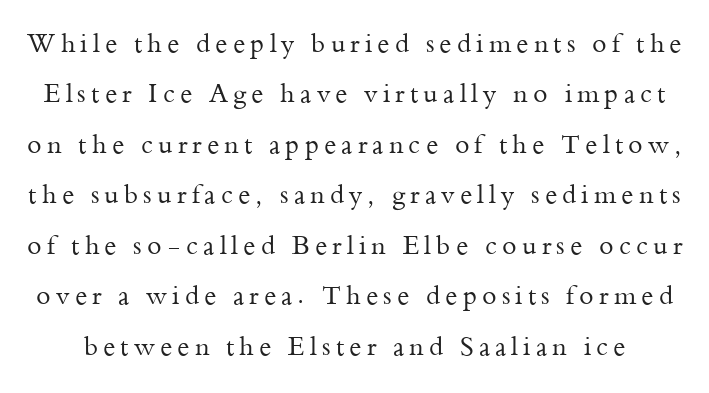
{"italic": "no", "bold": "no", "underline": "no", "line_spacing": "loose", "line_spacing_ratio": 1.94, "letter_spacing": "wide", "letter_spacing_em": 0.2, "glyph_px": 26}
